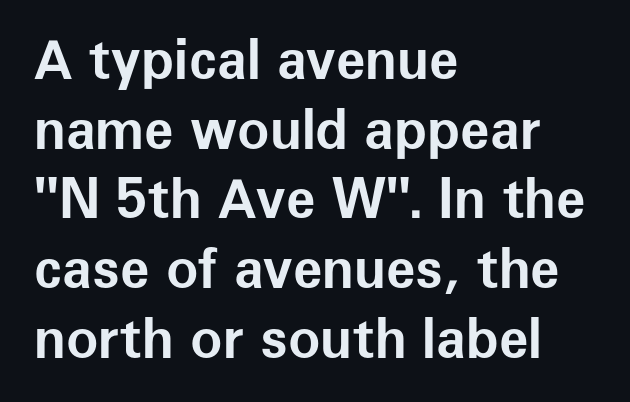
Words float on clear page, feet unadorned. The designer went with a sans here, leaving each stem footless. Summary of weight: heavy, a full bold. Compared with a centered layout, this one pins lines to the left instead.
